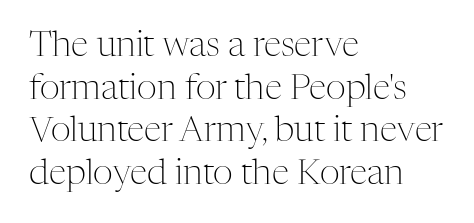
Note: serifs present on the glyphs. Each word holds together tightly as a unit, with standard inter-letter gaps. In CSS terms this would be text-align: left. The typography opts for an upright posture over an oblique one.
